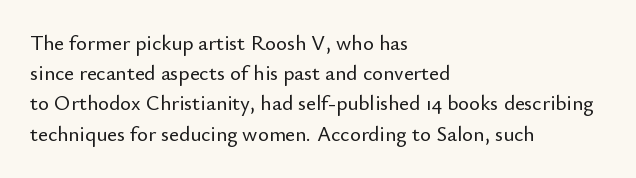
The image shows 21 px text type, upright; set left-aligned, normal line spacing (1.44x), normal letter spacing, not underlined.
